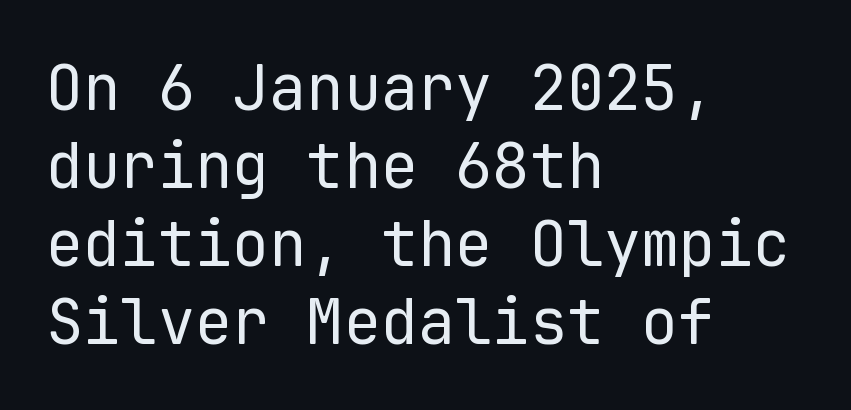
Q: Is the text bold? A: No.
Q: Is the text italic (slanted)? A: No, it is upright.
Q: Is the typeface a serif or a sans-serif typeface? A: Sans-serif.
Q: Is the text underlined? A: No.
Q: How is the paragraph aligned? A: Left-aligned.
Q: Is the spacing between letters normal or unusually wide? A: Normal.
Q: Is the spacing between lines tight, normal or loose? A: Normal.
Q: Width (condensed, normal, or wide)? A: Normal.
Q: Stroke contrast? A: Low.
Q: x-height? A: Medium.
Q: Monospaced? A: Yes.
